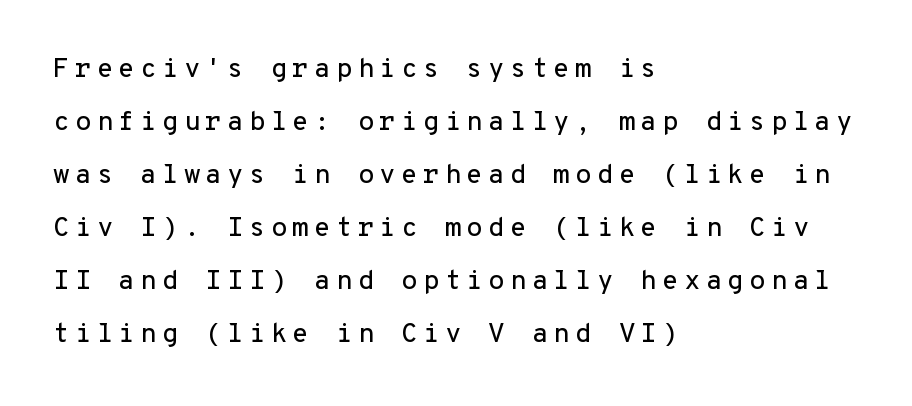
The image shows 27 px text type, upright; set left-aligned, loose line spacing (1.96x), not underlined.
